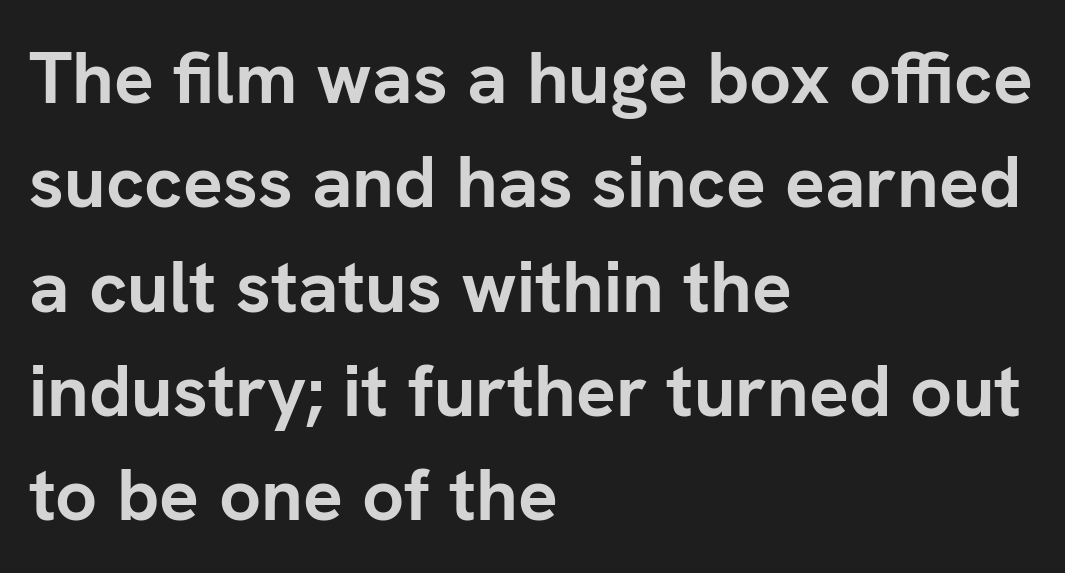
The image shows 74 px semibold sans-serif type, upright; set left-aligned, normal line spacing (1.41x), normal letter spacing, not underlined; low stroke contrast and a medium x-height.
